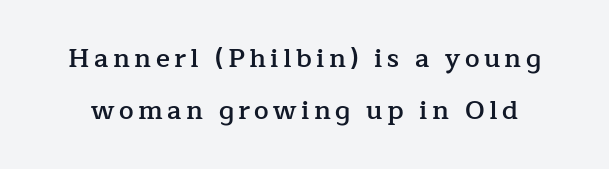
Q: Is the text bold? A: Semi-bold.
Q: Is the text italic (slanted)? A: No, it is upright.
Q: Is the text underlined? A: No.
Q: Is the spacing between lines tight, normal or loose? A: Loose.
